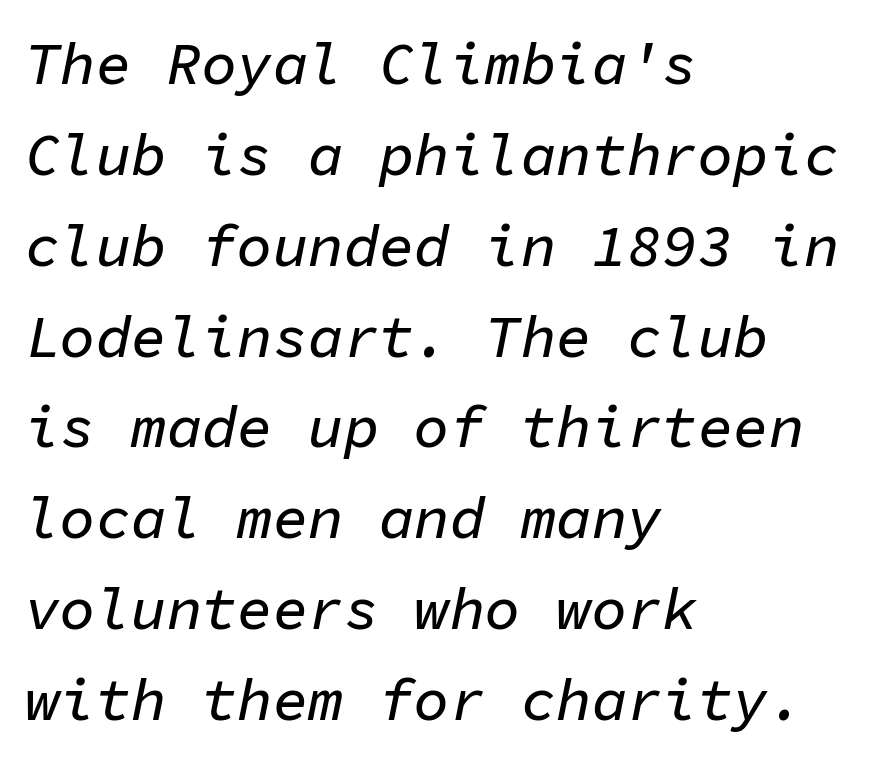
Q: Is the text italic (slanted)? A: Yes, it leans right by about 11 degrees.
Q: Is the text underlined? A: No.
Q: How is the paragraph aligned? A: Left-aligned.
Q: Is the spacing between letters normal or unusually wide? A: Normal.
Q: Is the spacing between lines tight, normal or loose? A: Normal.
Q: Width (condensed, normal, or wide)? A: Normal.
Q: Stroke contrast? A: Low.
Q: x-height? A: Medium.
Q: Monospaced? A: Yes.
